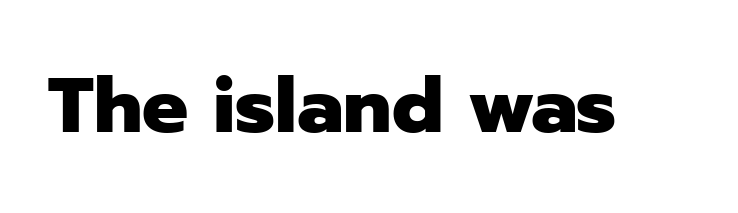
Q: Is the text bold? A: Yes.
Q: Is the text italic (slanted)? A: No, it is upright.
Q: Is the typeface a serif or a sans-serif typeface? A: Sans-serif.
Q: Is the text underlined? A: No.
Q: Is the spacing between letters normal or unusually wide? A: Normal.
Q: Width (condensed, normal, or wide)? A: Normal.
Q: Stroke contrast? A: Low.
Q: x-height? A: Medium.
Q: Monospaced? A: No.
